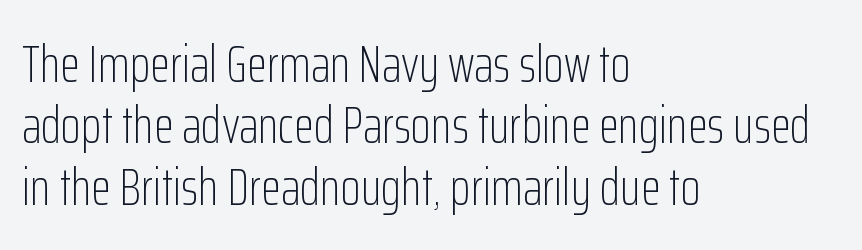
The image shows 52 px light, condensed sans-serif type, upright; set left-aligned, line spacing 1.18x, normal letter spacing, not underlined; low stroke contrast and a medium x-height.
